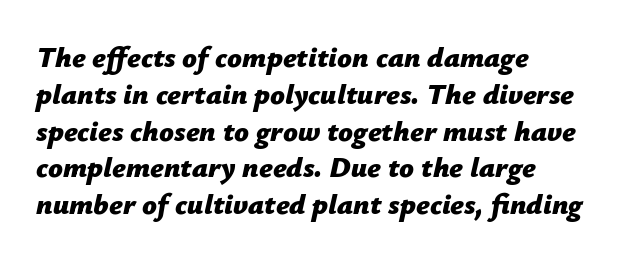
Q: Is the text bold? A: Yes.
Q: Is the text italic (slanted)? A: Yes, it leans right by about 12 degrees.
Q: Is the text underlined? A: No.
Q: How is the paragraph aligned? A: Left-aligned.
Q: Is the spacing between letters normal or unusually wide? A: Normal.
Q: Is the spacing between lines tight, normal or loose? A: Normal.
Q: Width (condensed, normal, or wide)? A: Normal.
Q: Stroke contrast? A: Low.
Q: x-height? A: Medium.
Q: Monospaced? A: No.
